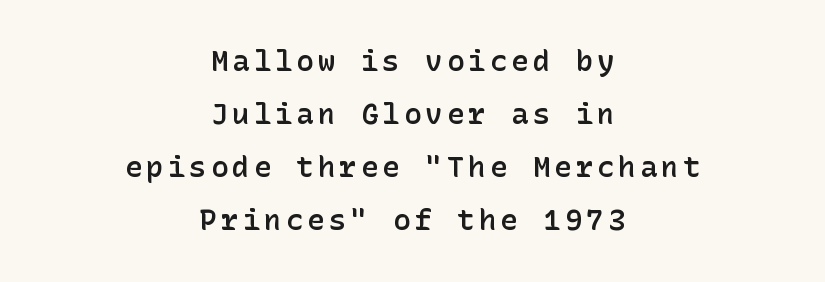
The strip under each line holds only bare page. What kind of face is this? One without serifs — a sans. In terms of posture, this sample is upright. The characters look somewhat weighty, a semibold short of true bold. Horizontally, the lines are justified to the midpoint only.
